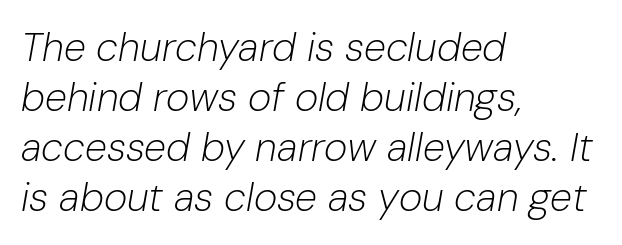
The image shows 40 px light type, italic (leaning right); set left-aligned, normal line spacing (1.25x), normal letter spacing, not underlined; low stroke contrast and a medium x-height.
